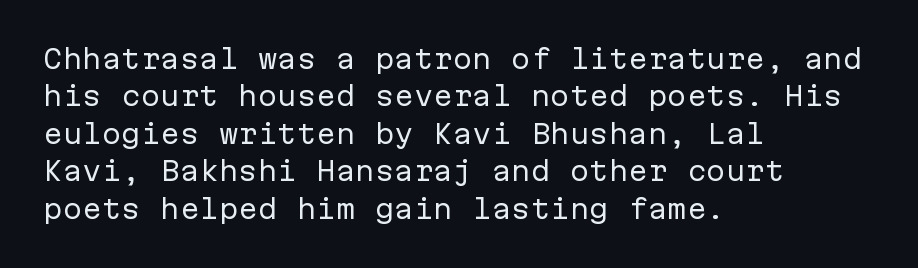
Q: Is the text bold? A: No.
Q: Is the text italic (slanted)? A: No, it is upright.
Q: Is the text underlined? A: No.
Q: How is the paragraph aligned? A: Left-aligned.
Q: Is the spacing between letters normal or unusually wide? A: Normal.
Q: Is the spacing between lines tight, normal or loose? A: Normal.
